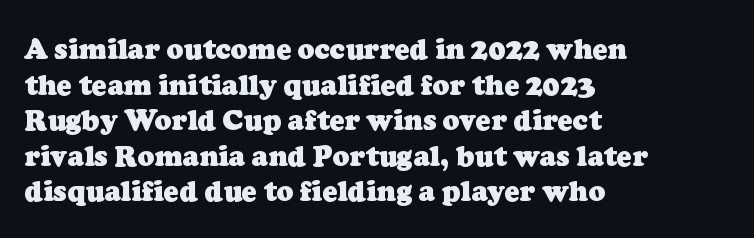
Q: Is the text bold? A: Yes.
Q: Is the typeface a serif or a sans-serif typeface? A: Serif.
Q: Is the text underlined? A: No.
Q: How is the paragraph aligned? A: Left-aligned.
Q: Is the spacing between letters normal or unusually wide? A: Normal.
Q: Is the spacing between lines tight, normal or loose? A: Normal.
Q: Width (condensed, normal, or wide)? A: Normal.
Q: Stroke contrast? A: Low.
Q: x-height? A: Medium.
Q: Monospaced? A: No.
